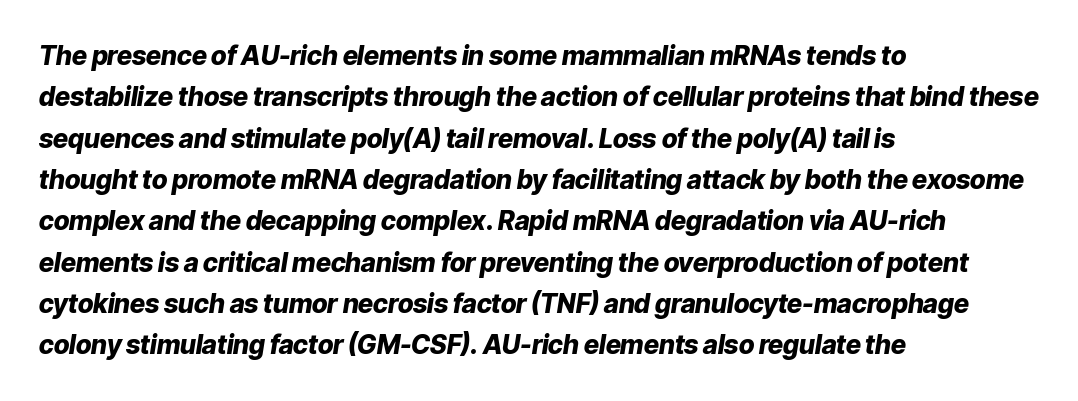
Q: Is the text bold? A: Yes.
Q: Is the text italic (slanted)? A: Yes, it leans right by about 9 degrees.
Q: Is the text underlined? A: No.
Q: How is the paragraph aligned? A: Left-aligned.
Q: Is the spacing between letters normal or unusually wide? A: Normal.
Q: Is the spacing between lines tight, normal or loose? A: Normal.
